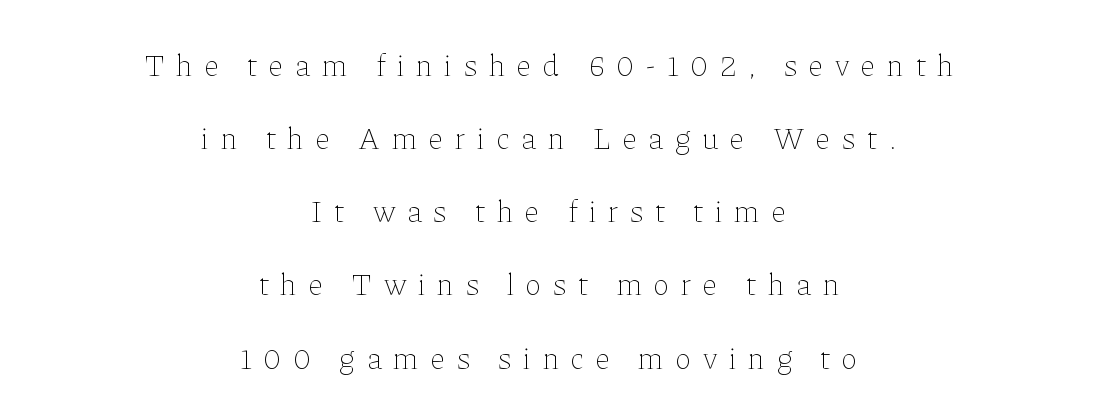
Q: Is the text bold? A: No.
Q: Is the text italic (slanted)? A: No, it is upright.
Q: Is the text underlined? A: No.
Q: How is the paragraph aligned? A: Centered.
Q: Is the spacing between letters normal or unusually wide? A: Unusually wide.
Q: Is the spacing between lines tight, normal or loose? A: Loose.
Q: Width (condensed, normal, or wide)? A: Normal.
Q: Stroke contrast? A: Low.
Q: x-height? A: Medium.
Q: Monospaced? A: No.
